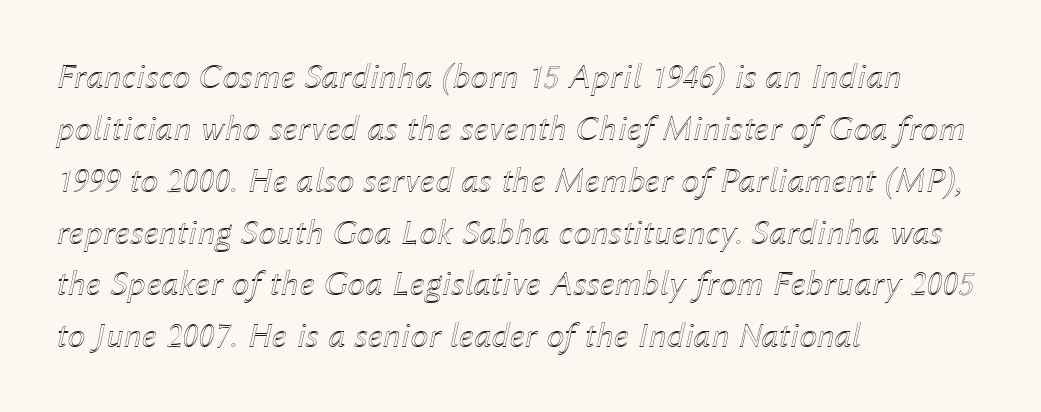
The image shows 36 px text type, italic (leaning right); set left-aligned, normal line spacing (1.44x), normal letter spacing, not underlined; a medium x-height.
